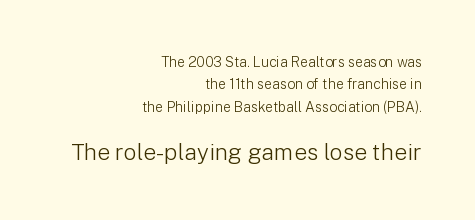
Q: Is the text bold? A: No.
Q: Is the text italic (slanted)? A: No, it is upright.
Q: Is the text underlined? A: No.
Q: How is the paragraph aligned? A: Right-aligned.
Q: Is the spacing between letters normal or unusually wide? A: Normal.
Q: Is the spacing between lines tight, normal or loose? A: Normal.
Q: Which block of text is set in a larger size, the first (top) or the second (bottom)? A: The second (bottom) one.
